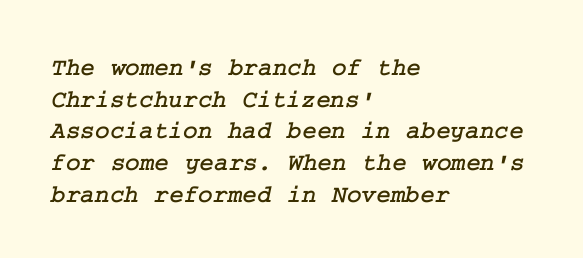
Q: Is the text underlined? A: No.
Q: How is the paragraph aligned? A: Left-aligned.
Q: Is the spacing between letters normal or unusually wide? A: Normal.
Q: Is the spacing between lines tight, normal or loose? A: Normal.
